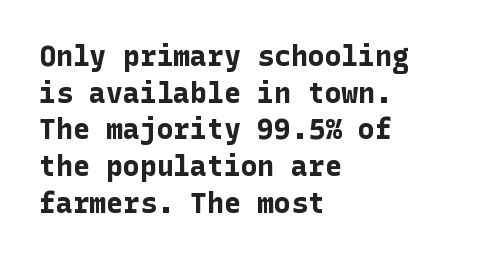
The image shows 28 px bold sans-serif type, upright; set left-aligned, normal line spacing (1.31x), normal letter spacing, not underlined; low stroke contrast and a medium x-height.
